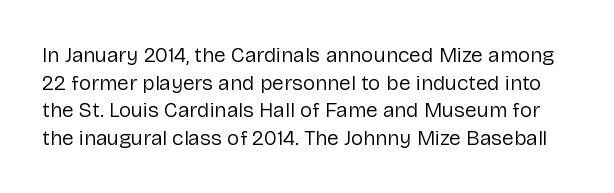
{"italic": "no", "bold": "no", "underline": "no", "line_spacing": "normal", "line_spacing_ratio": 1.31, "letter_spacing": "normal", "letter_spacing_em": 0.0, "glyph_px": 21}
